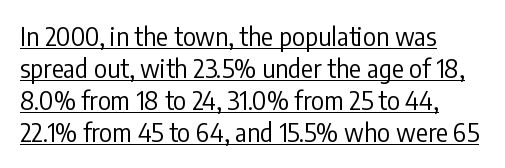
A typesetter would call this leading conventional body-copy spacing. Ordinary non-slanted type is in use. Honestly, the underline is the first thing you notice here. Ink coverage per letter is moderate at most. Left-aligned paragraph, ragged on the right.
